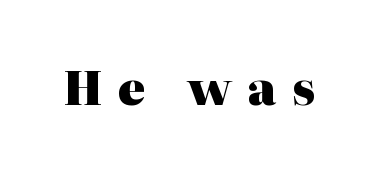
The letters stand upright; this is a roman face. The letters advance in unequal steps, a hallmark of proportional type. Letter spacing: wide. Serifs: yes, visible at the terminals of the letterforms. Lines of text with bare space underneath.
